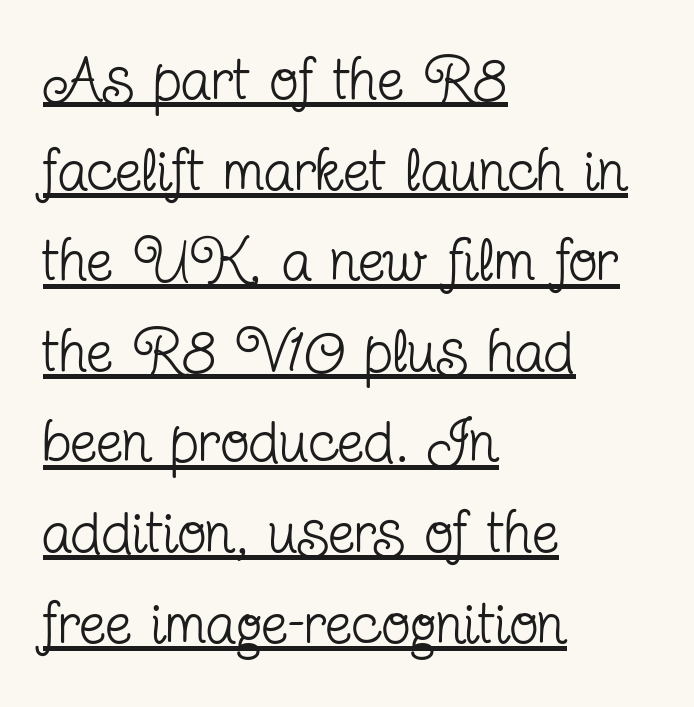
The image shows 60 px regular-weight, condensed serif type, upright; set left-aligned, normal line spacing (1.51x), normal letter spacing, underlined; low stroke contrast and a medium x-height.
